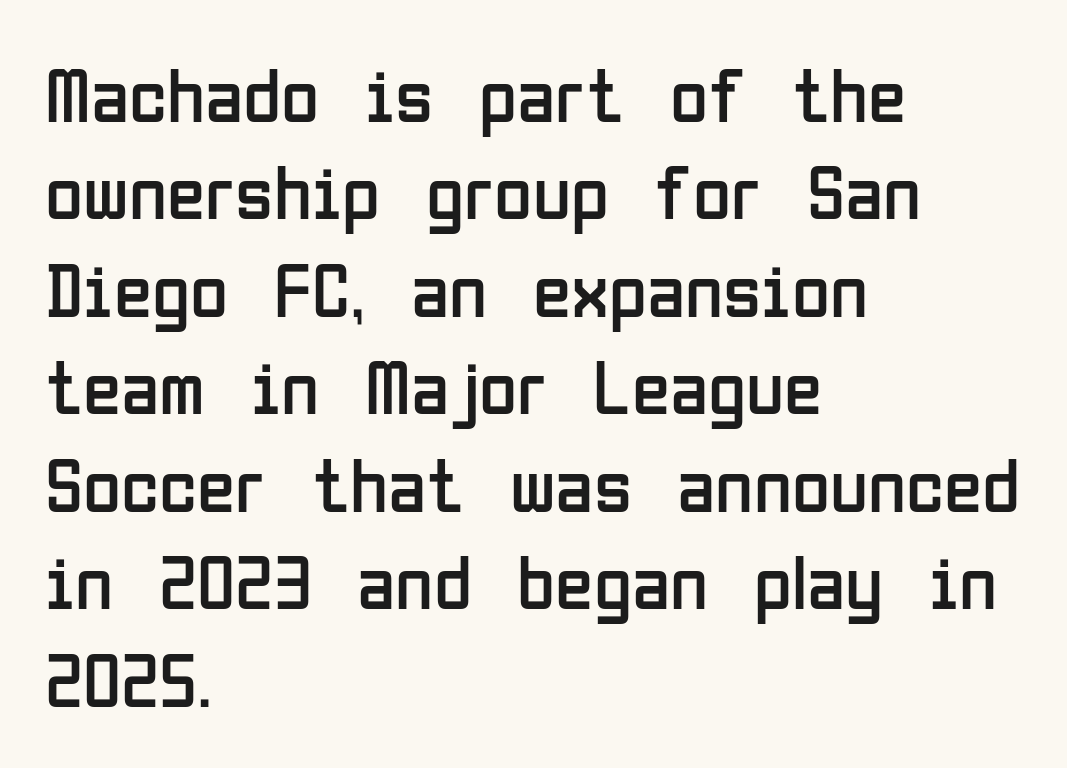
Q: Is the text bold? A: No.
Q: Is the text italic (slanted)? A: No, it is upright.
Q: Is the typeface a serif or a sans-serif typeface? A: Sans-serif.
Q: Is the text underlined? A: No.
Q: How is the paragraph aligned? A: Left-aligned.
Q: Is the spacing between letters normal or unusually wide? A: Normal.
Q: Is the spacing between lines tight, normal or loose? A: Normal.
Q: Width (condensed, normal, or wide)? A: Condensed.
Q: Stroke contrast? A: Low.
Q: x-height? A: Medium.
Q: Monospaced? A: No.
